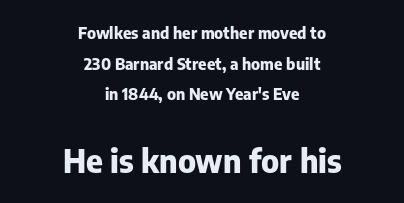
{"serif": "no", "italic": "no", "bold": "yes", "weight": "heavy", "width": "normal", "stroke_contrast": "low", "x_height": "medium", "monospaced": "no", "underline": "no", "align": "center", "line_spacing": "loose", "line_spacing_ratio": 1.92, "letter_spacing": "normal", "letter_spacing_em": 0.0, "larger_block": "second", "size_ratio": 2.0, "glyph_px": 32}
